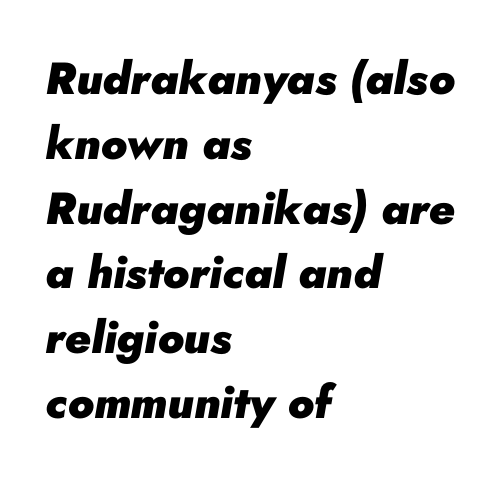
Q: Is the text bold? A: Yes.
Q: Is the text italic (slanted)? A: Yes, it leans right by about 10 degrees.
Q: Is the text underlined? A: No.
Q: How is the paragraph aligned? A: Left-aligned.
Q: Is the spacing between letters normal or unusually wide? A: Normal.
Q: Is the spacing between lines tight, normal or loose? A: Normal.
Q: Width (condensed, normal, or wide)? A: Normal.
Q: Stroke contrast? A: Low.
Q: x-height? A: Small.
Q: Monospaced? A: No.
